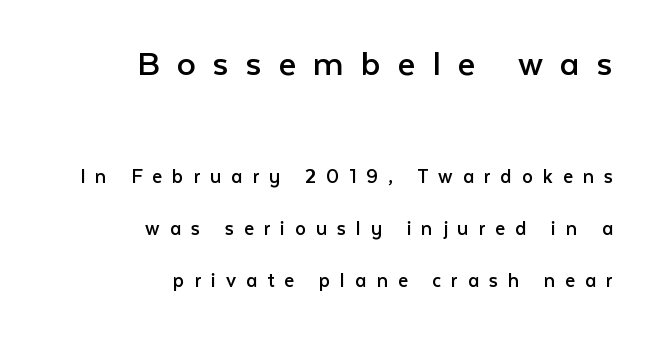
The image shows 38 px regular-weight sans-serif type, upright; set right-aligned, loose line spacing (2.36x), unusually wide letter spacing (+0.45 em), not underlined; the first (top) block is 1.73x larger; low stroke contrast and a medium x-height.
